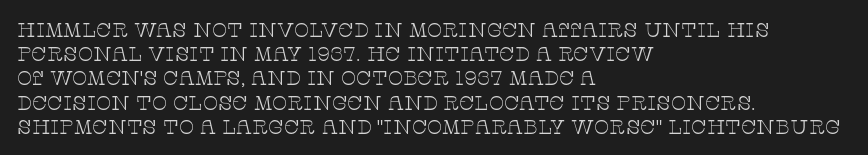
{"italic": "no", "bold": "no", "underline": "no", "align": "left", "line_spacing_ratio": 1.21, "letter_spacing": "normal", "letter_spacing_em": 0.0, "glyph_px": 20}
